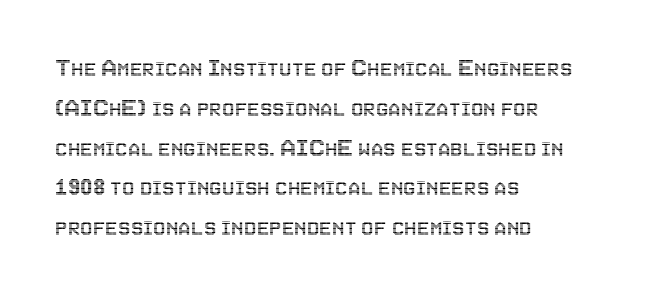
Q: Is the text italic (slanted)? A: No, it is upright.
Q: Is the text underlined? A: No.
Q: How is the paragraph aligned? A: Left-aligned.
Q: Is the spacing between letters normal or unusually wide? A: Normal.
Q: Is the spacing between lines tight, normal or loose? A: Normal.
Q: Width (condensed, normal, or wide)? A: Condensed.
Q: x-height? A: Large.
Q: Monospaced? A: No.
